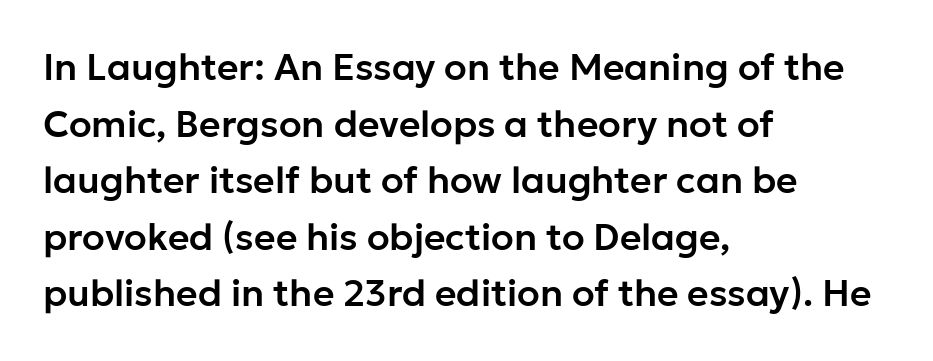
{"serif": "no", "italic": "no", "width": "normal", "stroke_contrast": "low", "x_height": "medium", "monospaced": "no", "underline": "no", "align": "left", "line_spacing": "normal", "line_spacing_ratio": 1.53, "letter_spacing": "normal", "letter_spacing_em": 0.0, "glyph_px": 37}
